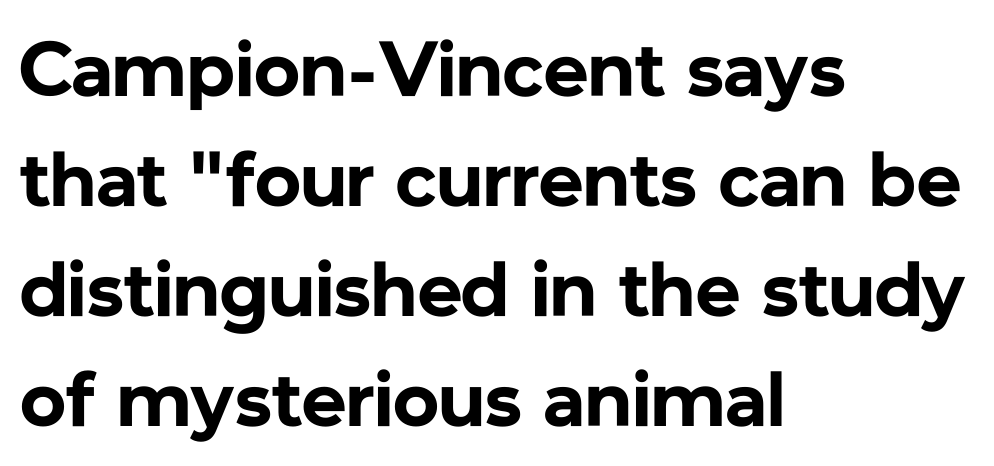
The image shows 78 px bold sans-serif type, upright; set left-aligned, normal line spacing (1.41x), normal letter spacing, not underlined; low stroke contrast and a medium x-height.
